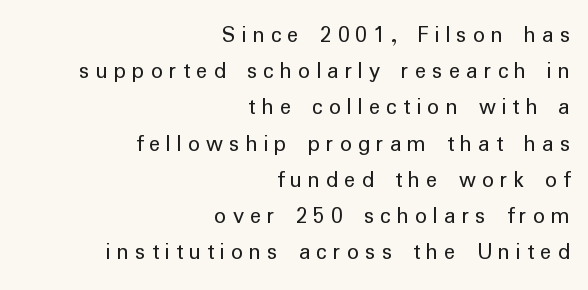
Q: Is the text bold? A: No.
Q: Is the text italic (slanted)? A: No, it is upright.
Q: Is the text underlined? A: No.
Q: How is the paragraph aligned? A: Right-aligned.
Q: Is the spacing between letters normal or unusually wide? A: Unusually wide.
Q: Is the spacing between lines tight, normal or loose? A: Normal.
